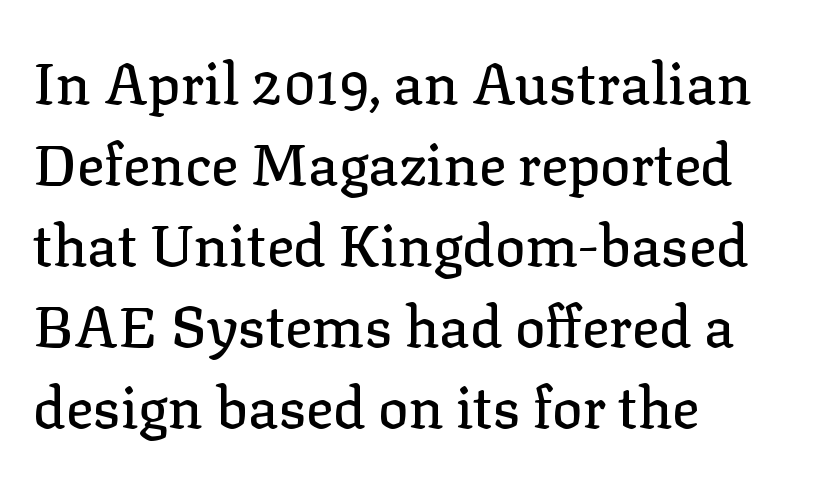
The image shows 57 px serif type, upright; set left-aligned, normal line spacing (1.42x), normal letter spacing, not underlined; low stroke contrast and a medium x-height.
